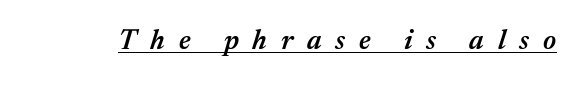
These lines were composed using italics. Check the space under the baseline: a stroke is drawn there. The rendering inserts visible extra space after every character. Moderately thickened strokes mark this as semibold type. Looks like regular typesetting: each glyph gets only the width it needs.
